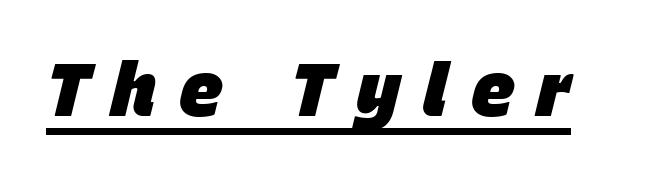
Honestly, the underline is the first thing you notice here. The type is letterspaced generously, with wide tracking. These words are printed bold, with thick strokes throughout. The letters are slanted; this is an italic face.
